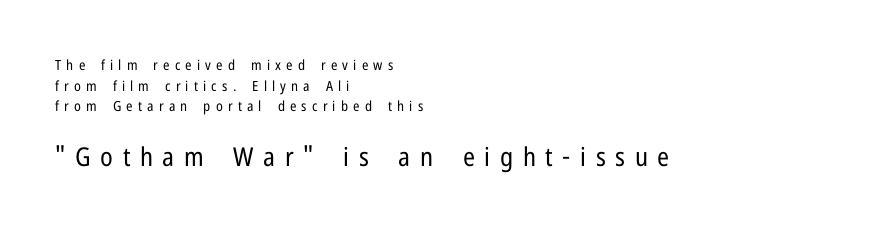
The image shows 26 px text type, upright; set left-aligned, normal line spacing (1.48x), unusually wide letter spacing (+0.37 em), not underlined; the second (bottom) block is 1.86x larger.
